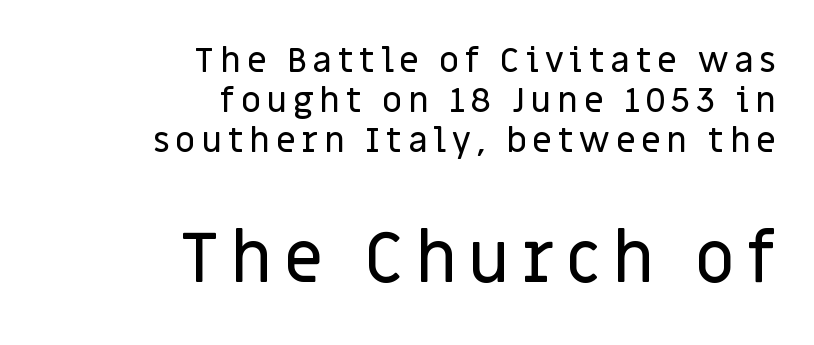
{"serif": "no", "italic": "no", "width": "normal", "stroke_contrast": "low", "x_height": "large", "monospaced": "no", "underline": "no", "align": "right", "line_spacing": "tight", "line_spacing_ratio": 1.14, "larger_block": "second", "size_ratio": 2.0, "glyph_px": 70}
